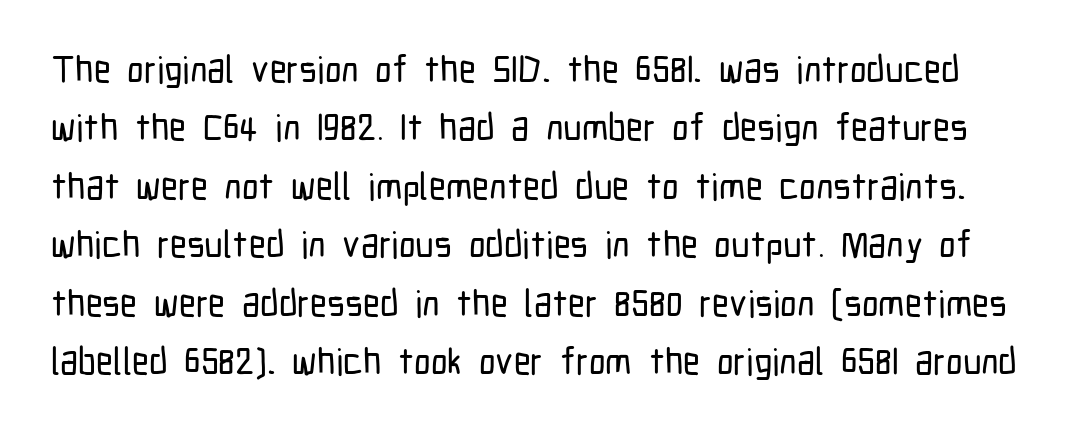
Q: Is the text italic (slanted)? A: No, it is upright.
Q: Is the typeface a serif or a sans-serif typeface? A: Sans-serif.
Q: Is the text underlined? A: No.
Q: Is the spacing between letters normal or unusually wide? A: Normal.
Q: Is the spacing between lines tight, normal or loose? A: Normal.
Q: Width (condensed, normal, or wide)? A: Condensed.
Q: Stroke contrast? A: Low.
Q: x-height? A: Medium.
Q: Monospaced? A: No.
